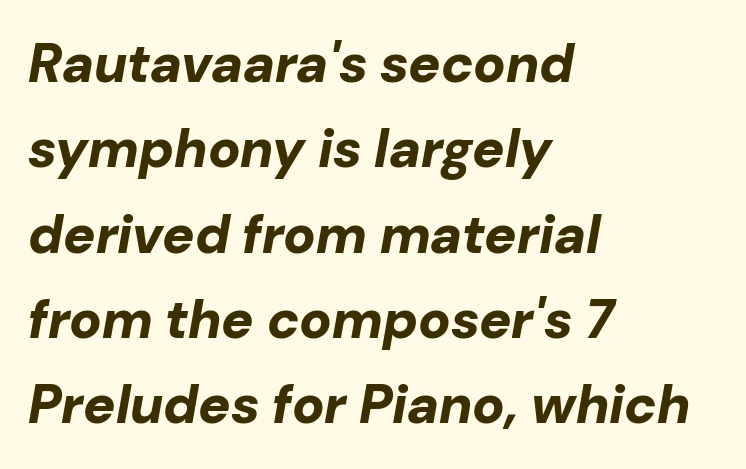
The image shows 54 px bold type, italic (leaning right); set left-aligned, normal line spacing (1.58x), normal letter spacing, not underlined; low stroke contrast and a medium x-height.
